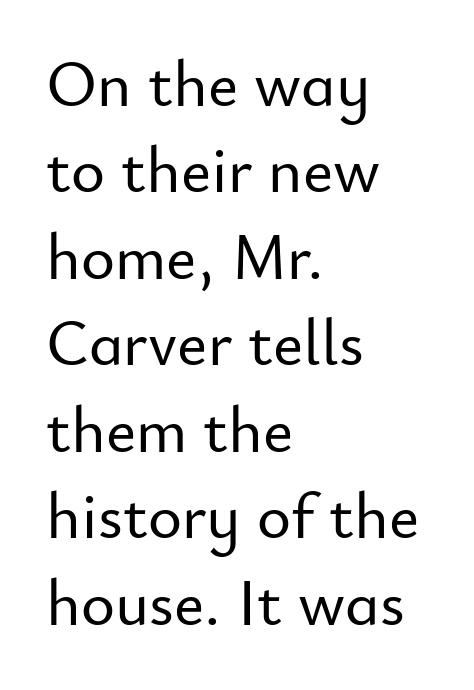
{"serif": "no", "italic": "no", "width": "normal", "stroke_contrast": "low", "x_height": "small", "monospaced": "no", "underline": "no", "align": "left", "line_spacing": "normal", "line_spacing_ratio": 1.33, "letter_spacing": "normal", "letter_spacing_em": 0.0, "glyph_px": 65}
